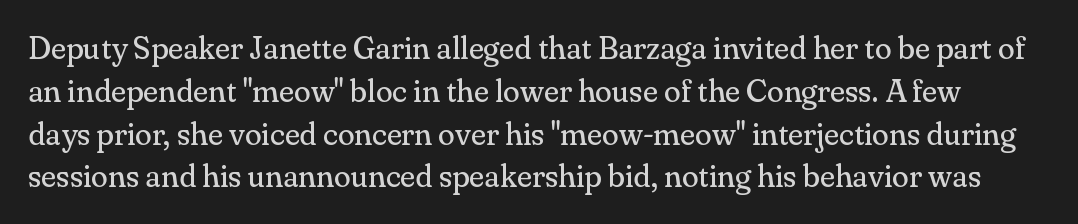
The image shows 31 px regular-weight serif type, upright; set normal line spacing (1.38x), normal letter spacing, not underlined; medium stroke contrast and a small x-height.
